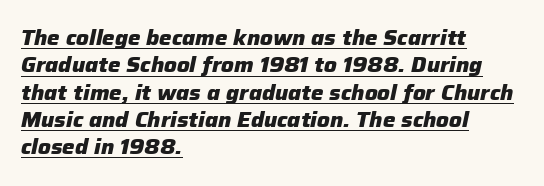
The image shows 21 px bold type, italic (leaning right); set left-aligned, normal line spacing (1.3x), normal letter spacing, underlined.
